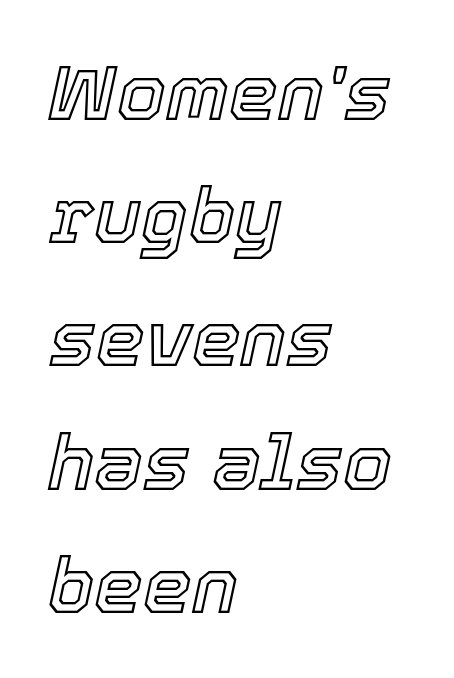
The glyphs look as if they've been sheared to an angle. The letters sit at their default tracking, neither squeezed nor spread. The strip under each line holds only bare page. All the whitespace from short lines collects on the right.
